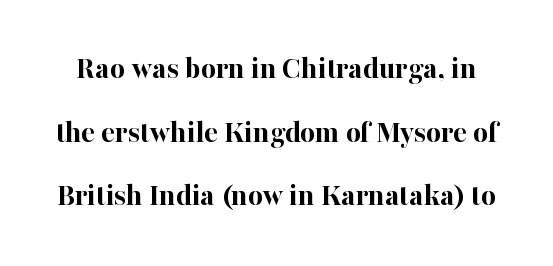
Q: Is the text bold? A: Yes.
Q: Is the text italic (slanted)? A: No, it is upright.
Q: Is the typeface a serif or a sans-serif typeface? A: Serif.
Q: Is the text underlined? A: No.
Q: Is the spacing between letters normal or unusually wide? A: Normal.
Q: Is the spacing between lines tight, normal or loose? A: Loose.
Q: Width (condensed, normal, or wide)? A: Normal.
Q: Stroke contrast? A: High.
Q: x-height? A: Medium.
Q: Monospaced? A: No.
